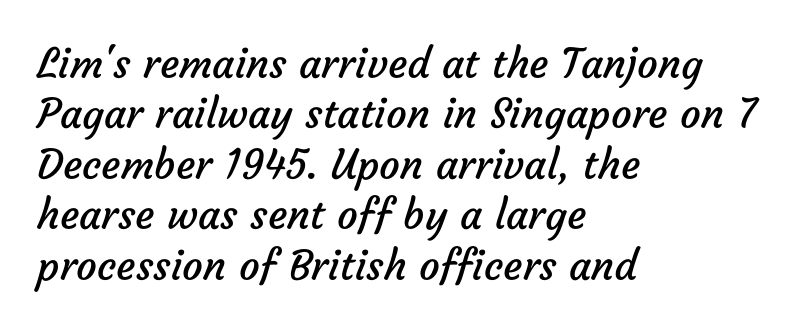
The image shows 41 px regular-weight sans-serif type; set left-aligned, line spacing 1.23x, normal letter spacing, not underlined; low stroke contrast and a medium x-height.
